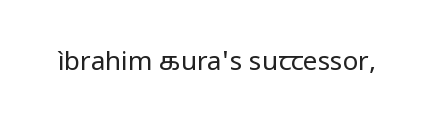
{"italic": "no", "bold": "no", "underline": "no", "letter_spacing": "normal", "letter_spacing_em": 0.0, "glyph_px": 26}
